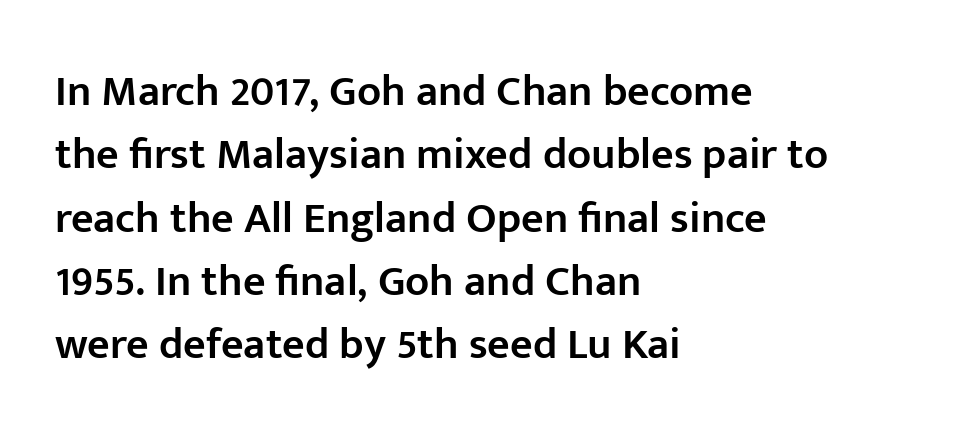
Q: Is the text bold? A: Semi-bold.
Q: Is the text italic (slanted)? A: No, it is upright.
Q: Is the typeface a serif or a sans-serif typeface? A: Sans-serif.
Q: Is the text underlined? A: No.
Q: How is the paragraph aligned? A: Left-aligned.
Q: Is the spacing between letters normal or unusually wide? A: Normal.
Q: Is the spacing between lines tight, normal or loose? A: Normal.
Q: Width (condensed, normal, or wide)? A: Normal.
Q: Stroke contrast? A: Low.
Q: x-height? A: Medium.
Q: Monospaced? A: No.
